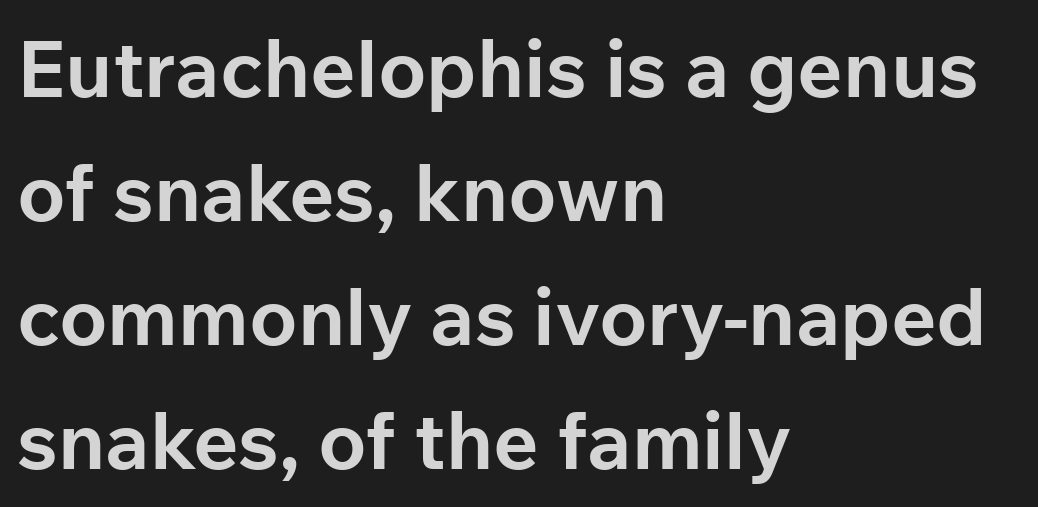
Q: Is the text bold? A: Yes.
Q: Is the text italic (slanted)? A: No, it is upright.
Q: Is the typeface a serif or a sans-serif typeface? A: Sans-serif.
Q: Is the text underlined? A: No.
Q: How is the paragraph aligned? A: Left-aligned.
Q: Is the spacing between letters normal or unusually wide? A: Normal.
Q: Is the spacing between lines tight, normal or loose? A: Normal.
Q: Width (condensed, normal, or wide)? A: Normal.
Q: Stroke contrast? A: Low.
Q: x-height? A: Medium.
Q: Monospaced? A: No.
